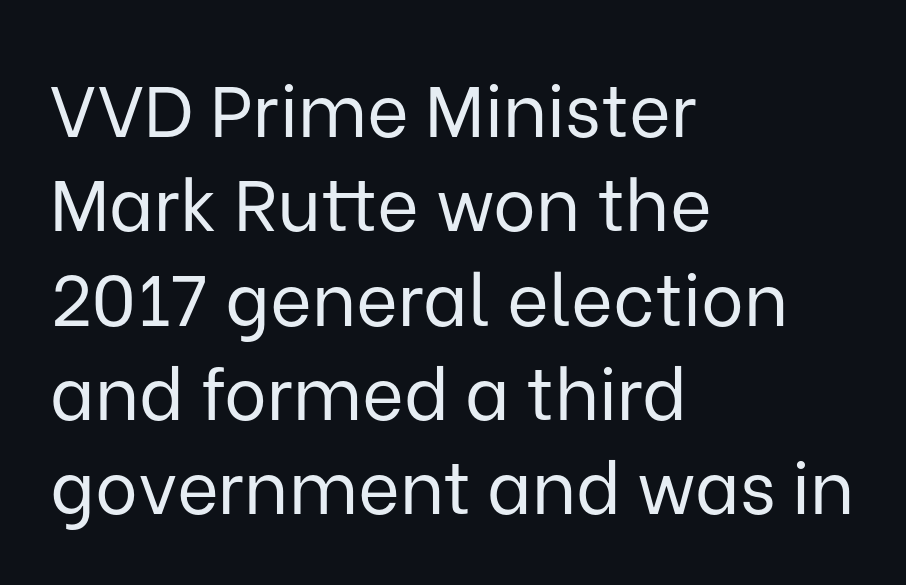
{"serif": "no", "italic": "no", "bold": "no", "weight": "regular", "width": "normal", "stroke_contrast": "low", "x_height": "medium", "monospaced": "no", "underline": "no", "align": "left", "line_spacing": "normal", "line_spacing_ratio": 1.31, "letter_spacing": "normal", "letter_spacing_em": 0.0, "glyph_px": 72}
